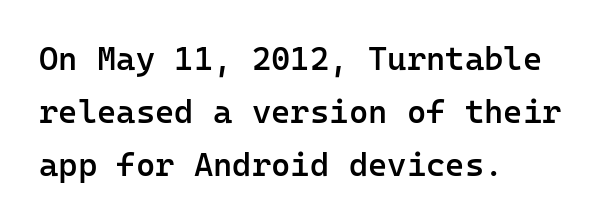
Q: Is the text bold? A: Semi-bold.
Q: Is the text italic (slanted)? A: No, it is upright.
Q: Is the typeface a serif or a sans-serif typeface? A: Sans-serif.
Q: Is the text underlined? A: No.
Q: How is the paragraph aligned? A: Left-aligned.
Q: Is the spacing between letters normal or unusually wide? A: Normal.
Q: Is the spacing between lines tight, normal or loose? A: Normal.
Q: Width (condensed, normal, or wide)? A: Normal.
Q: Stroke contrast? A: Low.
Q: x-height? A: Medium.
Q: Monospaced? A: Yes.
